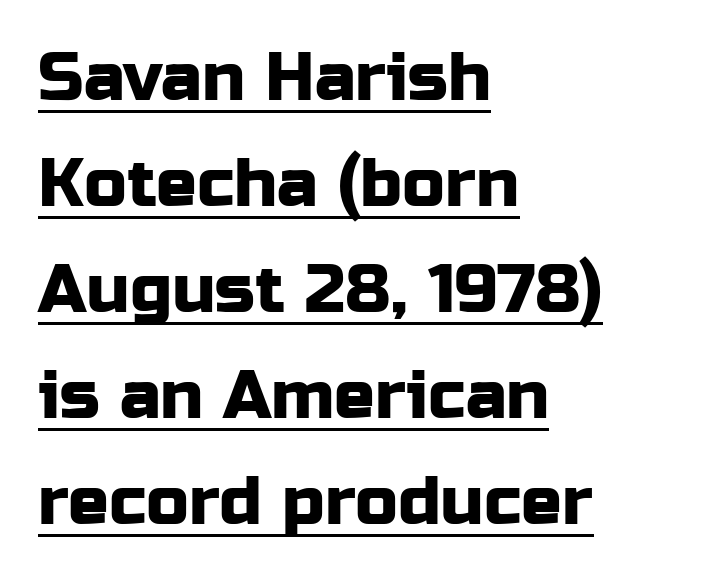
Q: Is the text italic (slanted)? A: No, it is upright.
Q: Is the typeface a serif or a sans-serif typeface? A: Sans-serif.
Q: Is the text underlined? A: Yes.
Q: How is the paragraph aligned? A: Left-aligned.
Q: Is the spacing between letters normal or unusually wide? A: Normal.
Q: Is the spacing between lines tight, normal or loose? A: Normal.
Q: Width (condensed, normal, or wide)? A: Normal.
Q: Stroke contrast? A: Low.
Q: x-height? A: Medium.
Q: Monospaced? A: No.
